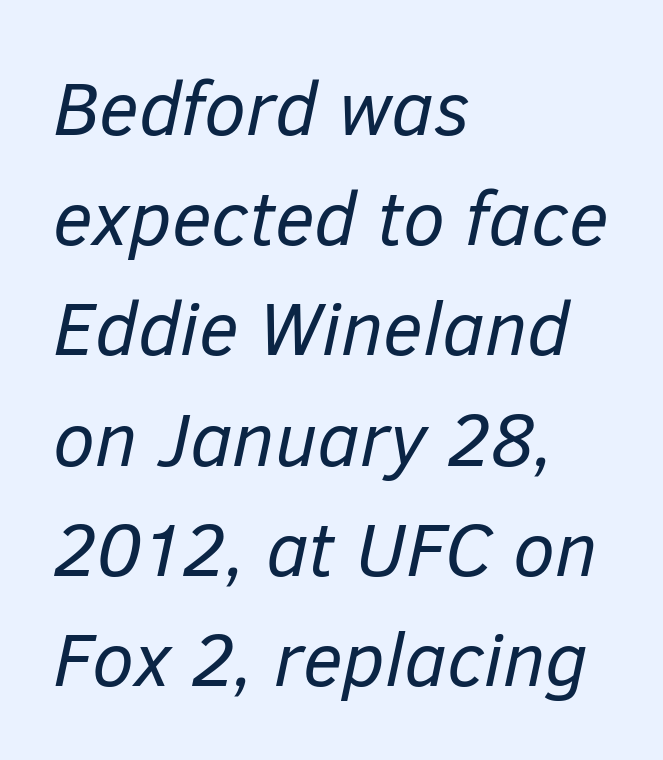
Q: Is the text bold? A: No.
Q: Is the text italic (slanted)? A: Yes, it leans right by about 12 degrees.
Q: Is the text underlined? A: No.
Q: How is the paragraph aligned? A: Left-aligned.
Q: Is the spacing between letters normal or unusually wide? A: Normal.
Q: Is the spacing between lines tight, normal or loose? A: Normal.
Q: Width (condensed, normal, or wide)? A: Normal.
Q: Stroke contrast? A: Low.
Q: x-height? A: Medium.
Q: Monospaced? A: No.
